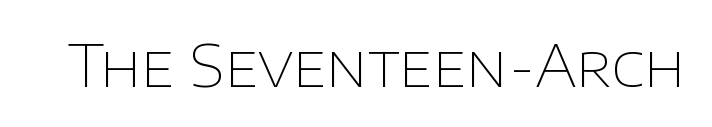
The image shows 58 px thin sans-serif type, upright; set normal letter spacing, not underlined; low stroke contrast and a large x-height.
